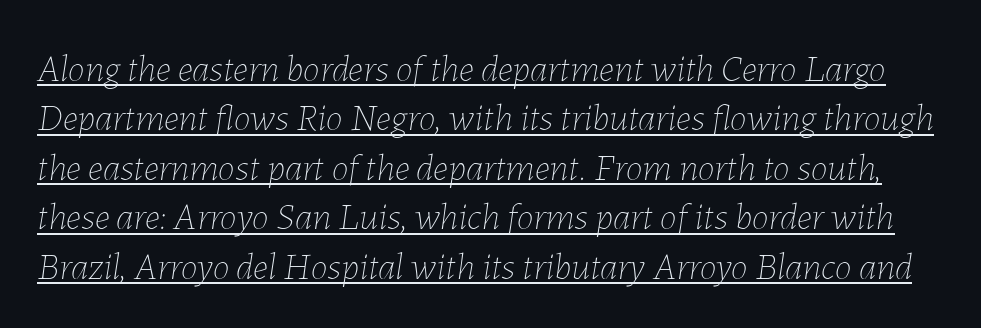
The image shows 38 px thin type, italic (leaning right); set normal line spacing (1.3x), normal letter spacing, underlined; low stroke contrast and a medium x-height.
